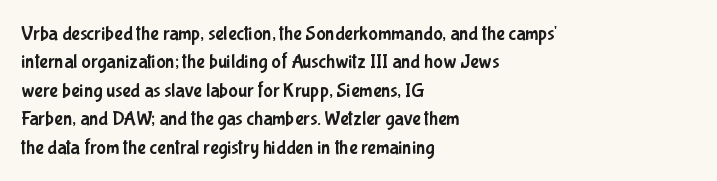
Reading down the block, your eye returns to a fixed left position each line. What stands out about the letter spacing? Nothing — it is the standard amount. The specimen reads as upright at a glance. The designer left line spacing at the default.
